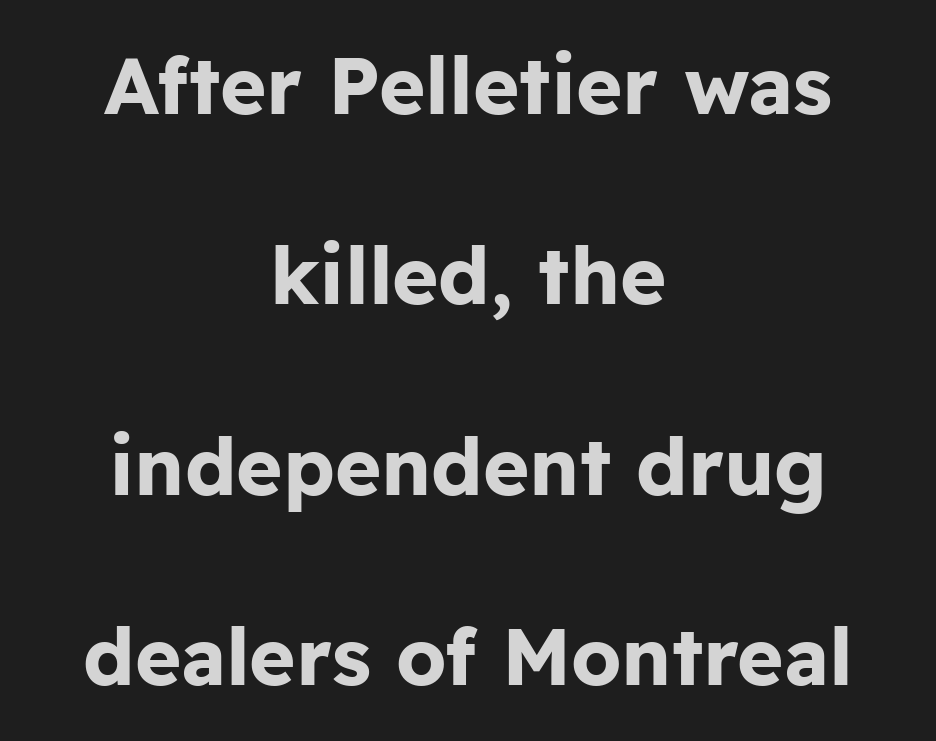
{"serif": "no", "italic": "no", "bold": "yes", "weight": "bold", "width": "normal", "stroke_contrast": "low", "x_height": "medium", "monospaced": "no", "underline": "no", "align": "center", "line_spacing": "loose", "line_spacing_ratio": 2.41, "letter_spacing": "normal", "letter_spacing_em": 0.0, "glyph_px": 79}
